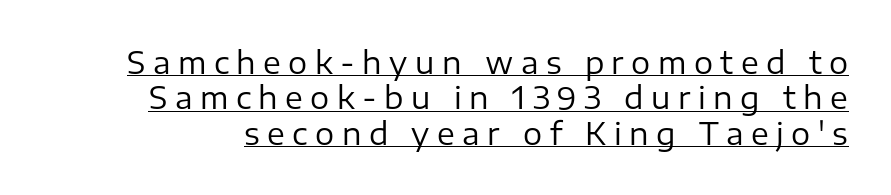
Q: Is the text bold? A: No.
Q: Is the text italic (slanted)? A: No, it is upright.
Q: Is the typeface a serif or a sans-serif typeface? A: Sans-serif.
Q: Is the text underlined? A: Yes.
Q: Is the spacing between letters normal or unusually wide? A: Unusually wide.
Q: Width (condensed, normal, or wide)? A: Normal.
Q: Stroke contrast? A: Low.
Q: x-height? A: Medium.
Q: Monospaced? A: No.
